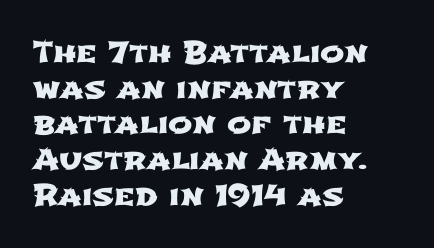
Q: Is the typeface a serif or a sans-serif typeface? A: Sans-serif.
Q: Is the text underlined? A: No.
Q: How is the paragraph aligned? A: Left-aligned.
Q: Is the spacing between letters normal or unusually wide? A: Normal.
Q: Width (condensed, normal, or wide)? A: Wide.
Q: Stroke contrast? A: Low.
Q: x-height? A: Medium.
Q: Monospaced? A: No.
